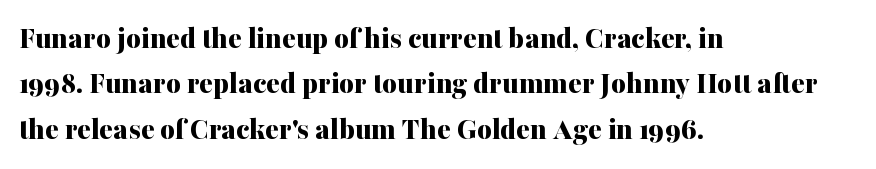
The image shows 32 px bold serif type, upright; set left-aligned, normal line spacing (1.42x), normal letter spacing, not underlined; medium stroke contrast and a medium x-height.
